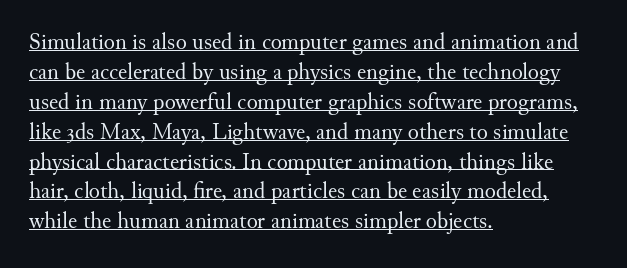
The image shows 23 px text type, upright; set left-aligned, normal line spacing (1.3x), normal letter spacing, underlined.
